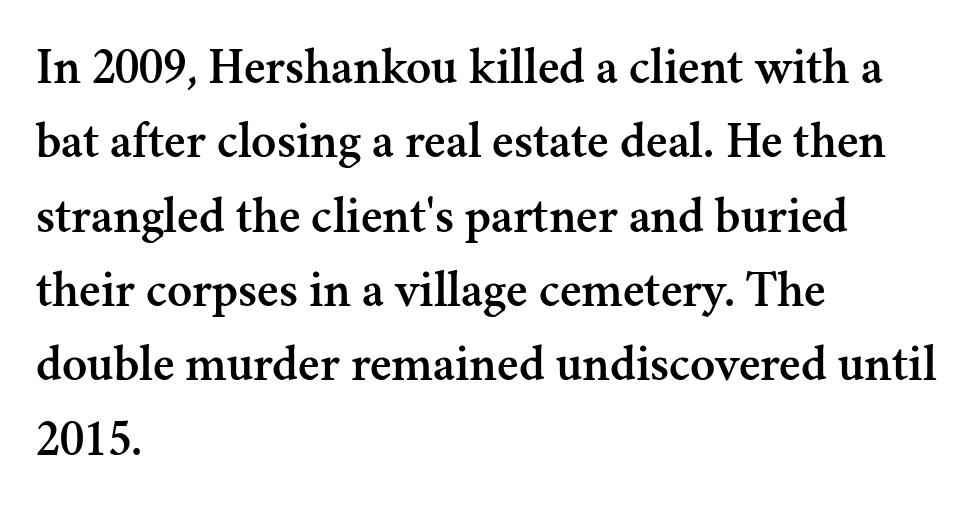
{"serif": "yes", "italic": "no", "width": "normal", "stroke_contrast": "medium", "x_height": "small", "monospaced": "no", "underline": "no", "align": "left", "line_spacing": "normal", "line_spacing_ratio": 1.43, "letter_spacing": "normal", "letter_spacing_em": 0.0, "glyph_px": 52}
